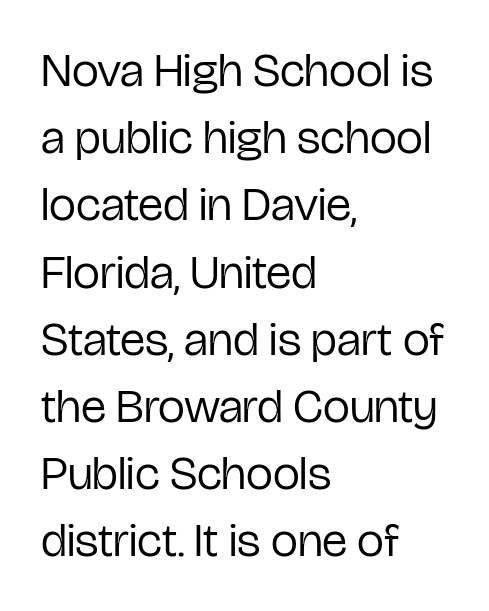
{"serif": "no", "italic": "no", "bold": "no", "weight": "regular", "width": "condensed", "stroke_contrast": "low", "x_height": "medium", "monospaced": "no", "underline": "no", "align": "left", "line_spacing": "normal", "line_spacing_ratio": 1.4, "letter_spacing": "normal", "letter_spacing_em": 0.0, "glyph_px": 48}
